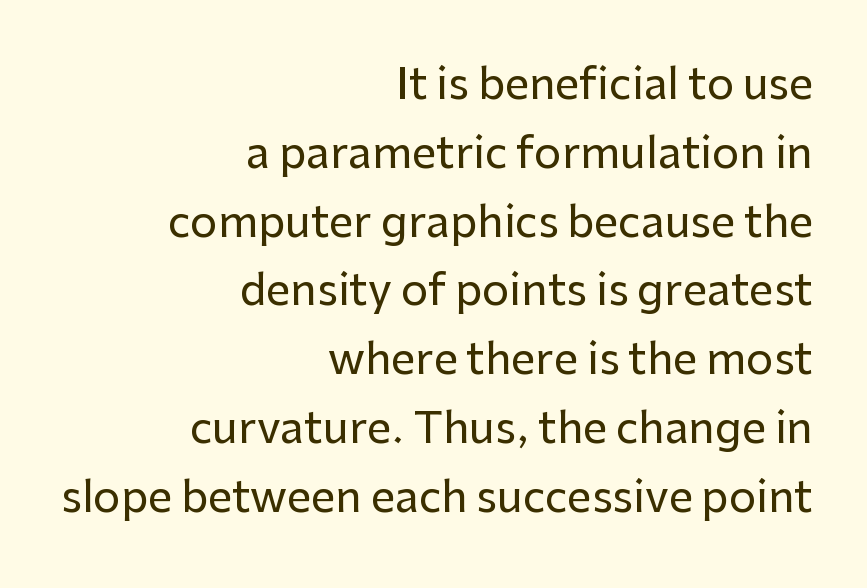
You can tell it's not italic because the verticals are truly vertical. Leading matches the norm, producing a regular column. A typesetter would label this face a sans. Varying glyph widths throughout — classic text-font behaviour.
